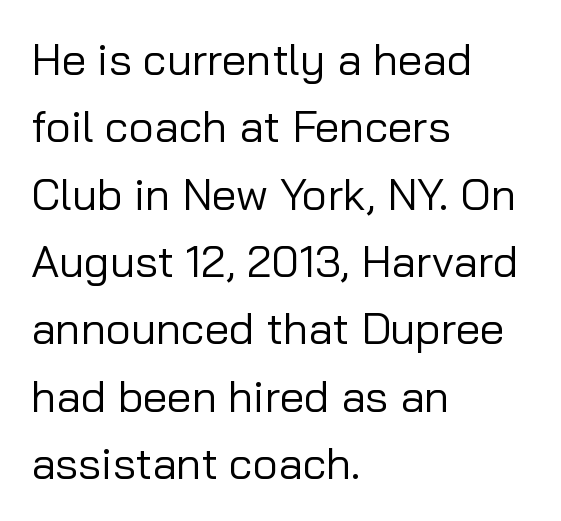
{"serif": "no", "italic": "no", "bold": "no", "weight": "regular", "width": "normal", "stroke_contrast": "low", "x_height": "medium", "monospaced": "no", "underline": "no", "align": "left", "line_spacing": "normal", "line_spacing_ratio": 1.53, "letter_spacing": "normal", "letter_spacing_em": 0.0, "glyph_px": 44}
